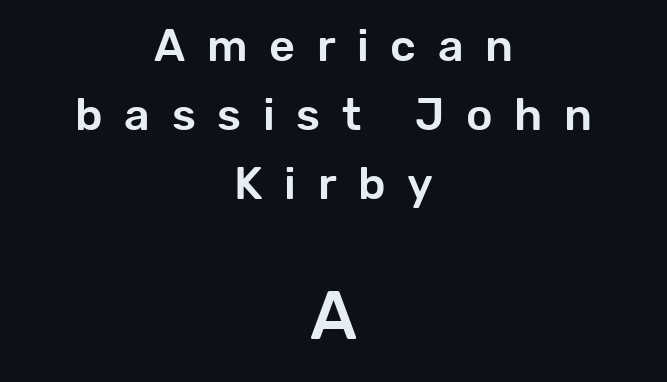
Q: Is the text italic (slanted)? A: No, it is upright.
Q: Is the typeface a serif or a sans-serif typeface? A: Sans-serif.
Q: Is the text underlined? A: No.
Q: How is the paragraph aligned? A: Centered.
Q: Is the spacing between letters normal or unusually wide? A: Unusually wide.
Q: Is the spacing between lines tight, normal or loose? A: Normal.
Q: Which block of text is set in a larger size, the first (top) or the second (bottom)? A: The second (bottom) one.
Q: Width (condensed, normal, or wide)? A: Normal.
Q: Stroke contrast? A: Low.
Q: x-height? A: Medium.
Q: Monospaced? A: No.
